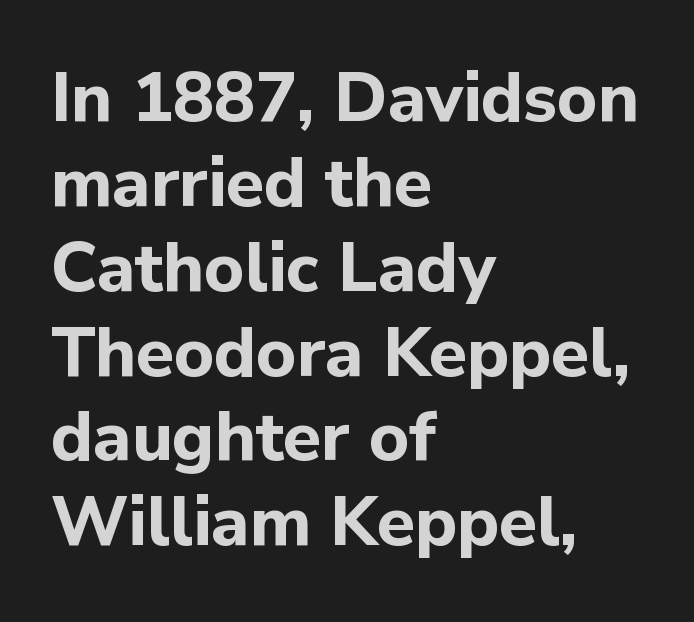
Just letters on the line, the space beneath them empty. The type sits square on the baseline with zero lean. This is sans-serif lettering, the kind often seen on screens and signage. Here the designer chose a conventional face with non-uniform glyph widths. Typographic density is high because the face is bold. Short note: letters normally spaced.
